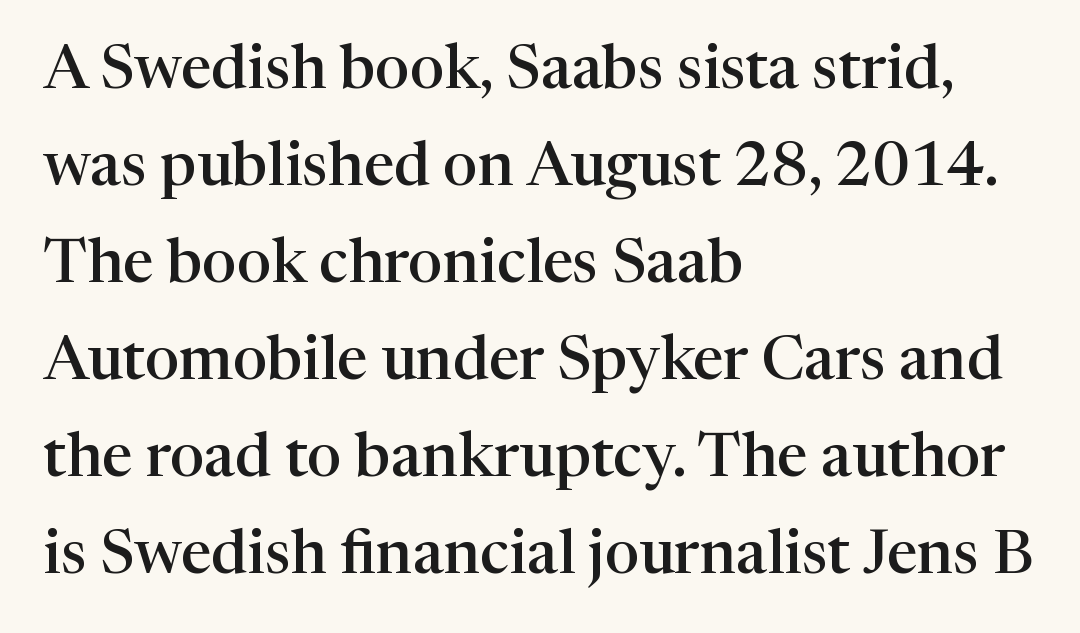
Q: Is the text bold? A: Semi-bold.
Q: Is the text italic (slanted)? A: No, it is upright.
Q: Is the typeface a serif or a sans-serif typeface? A: Serif.
Q: Is the text underlined? A: No.
Q: How is the paragraph aligned? A: Left-aligned.
Q: Is the spacing between letters normal or unusually wide? A: Normal.
Q: Is the spacing between lines tight, normal or loose? A: Normal.
Q: Width (condensed, normal, or wide)? A: Normal.
Q: Stroke contrast? A: High.
Q: x-height? A: Medium.
Q: Monospaced? A: No.
